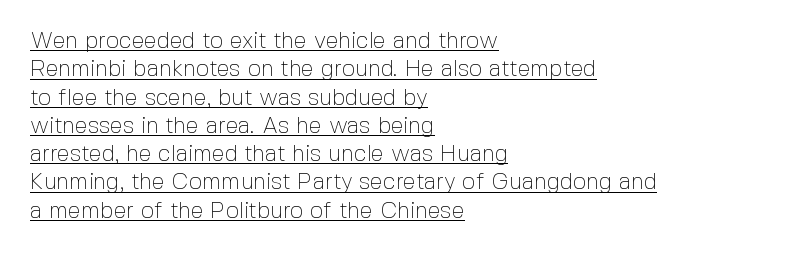
{"italic": "no", "bold": "no", "underline": "yes", "align": "left", "line_spacing_ratio": 1.23, "letter_spacing": "normal", "letter_spacing_em": 0.0, "glyph_px": 23}
